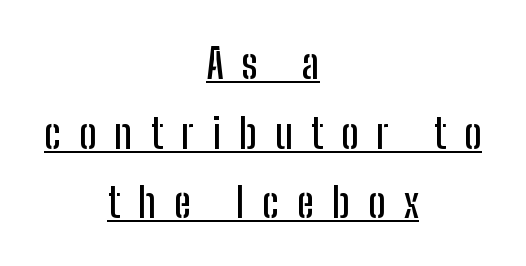
{"serif": "no", "italic": "no", "width": "condensed", "stroke_contrast": "low", "x_height": "medium", "monospaced": "no", "underline": "yes", "align": "center", "line_spacing": "normal", "line_spacing_ratio": 1.7, "letter_spacing": "wide", "letter_spacing_em": 0.44, "glyph_px": 41}
